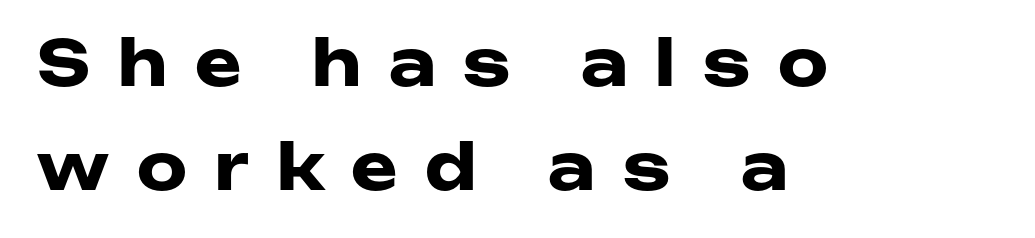
Q: Is the text bold? A: Yes.
Q: Is the text italic (slanted)? A: No, it is upright.
Q: Is the typeface a serif or a sans-serif typeface? A: Sans-serif.
Q: Is the text underlined? A: No.
Q: How is the paragraph aligned? A: Left-aligned.
Q: Is the spacing between letters normal or unusually wide? A: Unusually wide.
Q: Is the spacing between lines tight, normal or loose? A: Normal.
Q: Width (condensed, normal, or wide)? A: Wide.
Q: Stroke contrast? A: Low.
Q: x-height? A: Medium.
Q: Monospaced? A: No.
